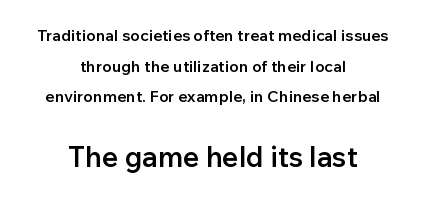
Note: no serifs on the glyphs. The following chunk of copy outweighs the initial chunk in type size. The foot of each line stays bare and open. Is there any slant? The stems are plumb.
